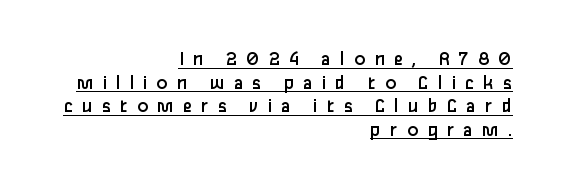
{"italic": "no", "bold": "no", "underline": "yes", "align": "right", "line_spacing": "tight", "line_spacing_ratio": 1.12, "letter_spacing": "wide", "letter_spacing_em": 0.43, "glyph_px": 21}
